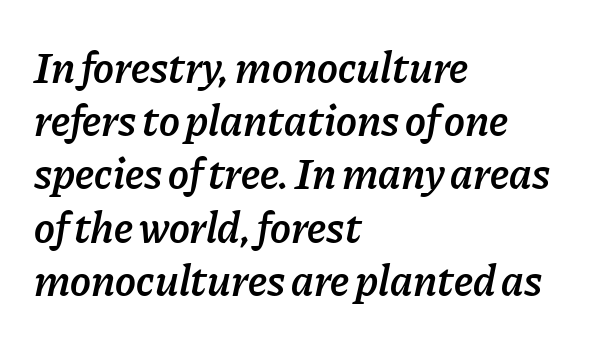
Glyph-to-glyph distance matches everyday printed text. Each row of text sits above clean, open space. The rendering anchors every line to the left-hand side. If you drew a line through each stem, it would be angled. Looks like regular typesetting: each glyph gets only the width it needs.
